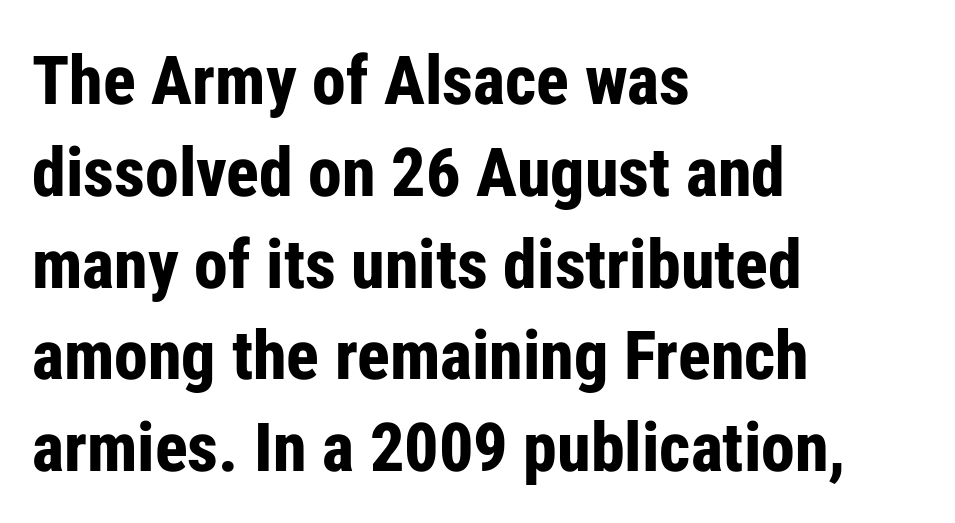
Note: no serifs on the glyphs. Ordinary non-slanted type is in use. Casual observation: everything's shoved over to the left. This rendering features lettering with no underline. You could not count columns in this text — the font is proportionally spaced. Summary of weight: heavy, a full bold.
